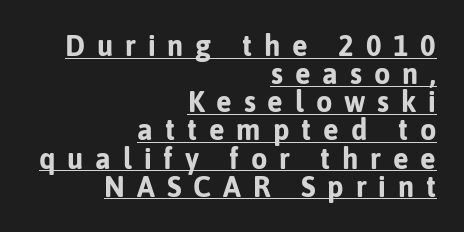
Q: Is the text bold? A: Yes.
Q: Is the text italic (slanted)? A: No, it is upright.
Q: Is the typeface a serif or a sans-serif typeface? A: Sans-serif.
Q: Is the text underlined? A: Yes.
Q: How is the paragraph aligned? A: Right-aligned.
Q: Is the spacing between letters normal or unusually wide? A: Unusually wide.
Q: Is the spacing between lines tight, normal or loose? A: Tight.
Q: Width (condensed, normal, or wide)? A: Normal.
Q: Stroke contrast? A: Low.
Q: x-height? A: Medium.
Q: Monospaced? A: No.
